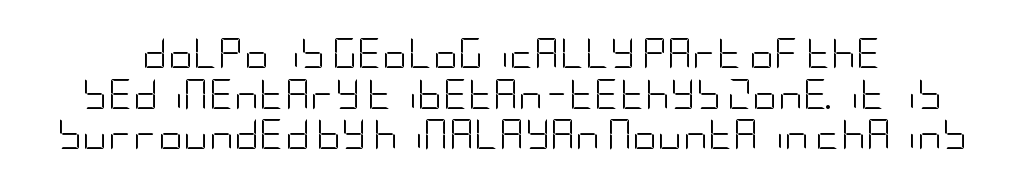
Q: Is the text bold? A: No.
Q: Is the text italic (slanted)? A: No, it is upright.
Q: Is the typeface a serif or a sans-serif typeface? A: Sans-serif.
Q: Is the text underlined? A: No.
Q: Is the spacing between letters normal or unusually wide? A: Normal.
Q: Is the spacing between lines tight, normal or loose? A: Normal.
Q: Width (condensed, normal, or wide)? A: Condensed.
Q: Stroke contrast? A: Low.
Q: x-height? A: Large.
